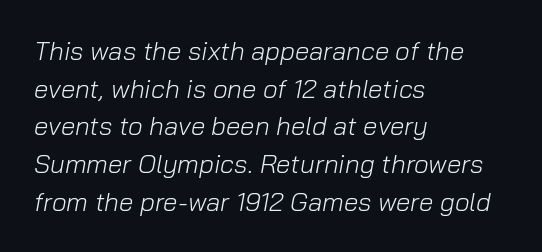
{"italic": "yes", "lean": "right", "slant_degrees": 10, "bold": "no", "underline": "no", "align": "left", "line_spacing": "normal", "line_spacing_ratio": 1.45, "letter_spacing": "normal", "letter_spacing_em": 0.0, "glyph_px": 26}
